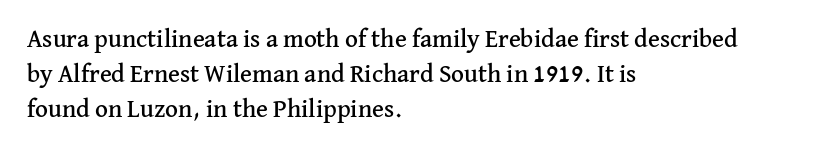
{"italic": "no", "underline": "no", "align": "left", "line_spacing": "normal", "line_spacing_ratio": 1.41, "letter_spacing": "normal", "letter_spacing_em": 0.0, "glyph_px": 25}
